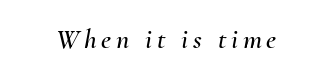
The image shows 28 px text type, italic (leaning right); set not underlined; medium stroke contrast and a small x-height.
